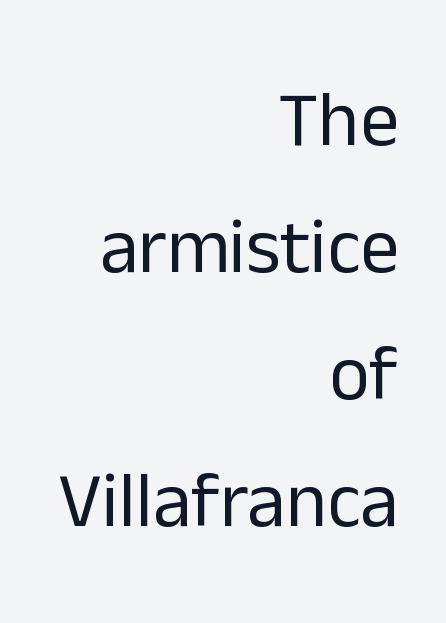
{"serif": "no", "italic": "no", "bold": "no", "weight": "regular", "width": "normal", "stroke_contrast": "low", "x_height": "medium", "monospaced": "no", "underline": "no", "align": "right", "line_spacing": "normal", "line_spacing_ratio": 1.65, "letter_spacing": "normal", "letter_spacing_em": 0.0, "glyph_px": 77}
